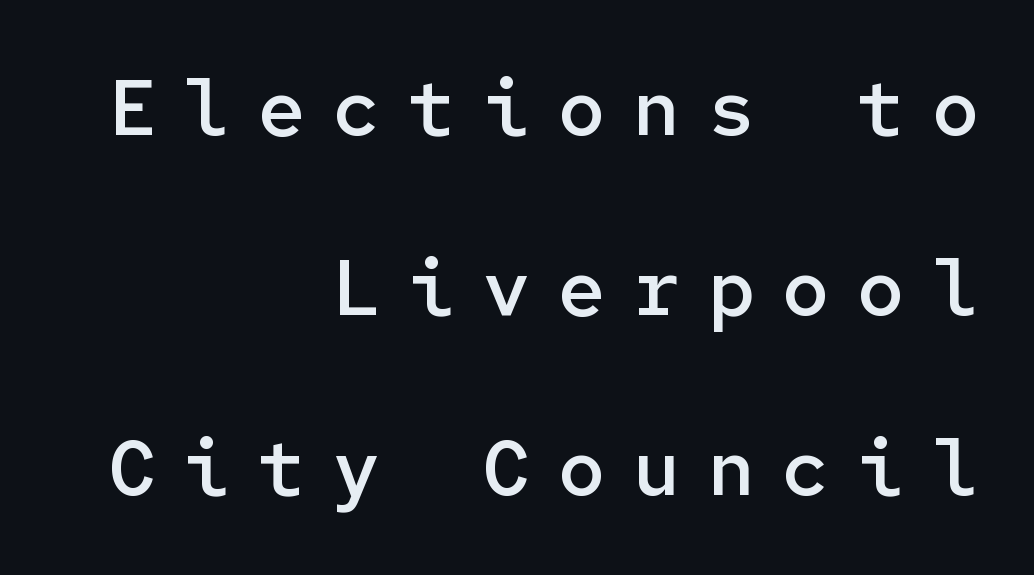
Bold? Not quite — semibold, heavier than regular but stopping short. Reading down the block, your eye finds every line finishing at a fixed right position. Unlike italic type, these characters show no tilt at all. Honestly, there is no underline to notice here at all.
